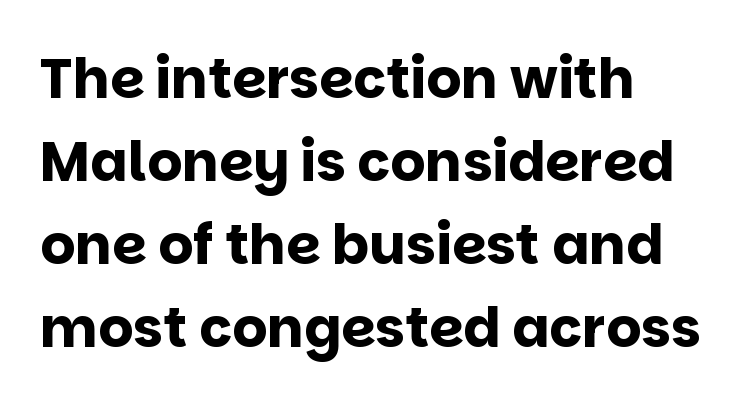
Q: Is the text bold? A: Yes.
Q: Is the text italic (slanted)? A: No, it is upright.
Q: Is the typeface a serif or a sans-serif typeface? A: Sans-serif.
Q: Is the text underlined? A: No.
Q: How is the paragraph aligned? A: Left-aligned.
Q: Is the spacing between letters normal or unusually wide? A: Normal.
Q: Is the spacing between lines tight, normal or loose? A: Normal.
Q: Width (condensed, normal, or wide)? A: Normal.
Q: Stroke contrast? A: Low.
Q: x-height? A: Large.
Q: Monospaced? A: No.
